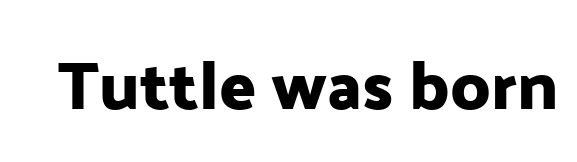
Q: Is the text italic (slanted)? A: No, it is upright.
Q: Is the typeface a serif or a sans-serif typeface? A: Sans-serif.
Q: Is the text underlined? A: No.
Q: Is the spacing between letters normal or unusually wide? A: Normal.
Q: Width (condensed, normal, or wide)? A: Normal.
Q: Stroke contrast? A: Low.
Q: x-height? A: Medium.
Q: Monospaced? A: No.
